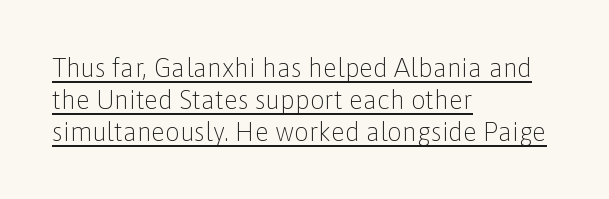
The specimen includes a rule beneath the text block's lines. Horizontally, the lines are justified to the leading edge only. How are the letters spaced? Ordinarily, with no added tracking. Letters have the restrained weight of plain body copy at most.
